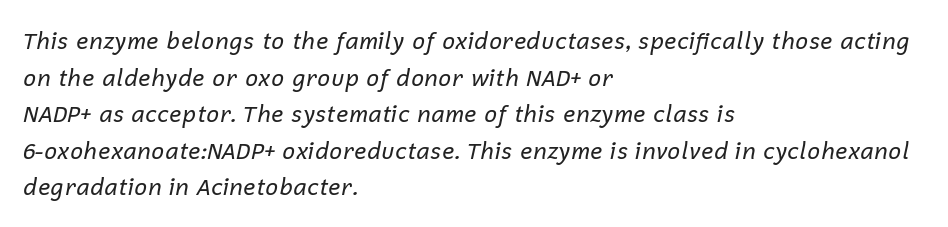
The ragged edge is on the right, which tells us the setting is flush left. You can tell it's italic because the verticals aren't actually vertical. Rule under the text: the space is simply empty. A typesetter would call this leading conventional body-copy spacing. Stems and bowls with no extra thickness — not bold. Does extra space separate the letters? No, they use regular spacing.
